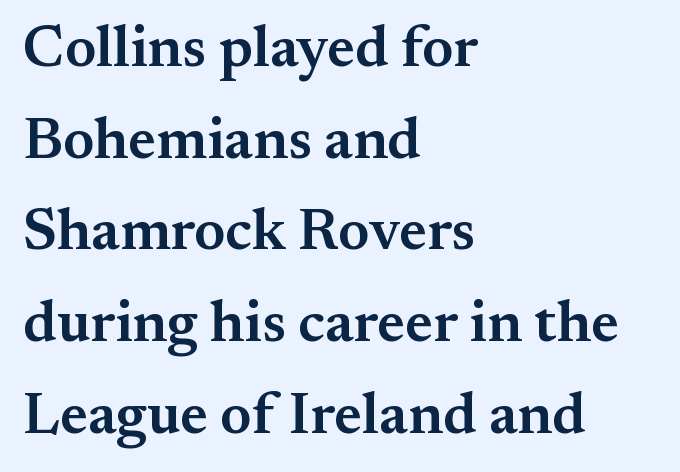
{"serif": "yes", "italic": "no", "bold": "semi", "weight": "semibold", "width": "normal", "stroke_contrast": "medium", "x_height": "small", "monospaced": "no", "underline": "no", "align": "left", "line_spacing": "normal", "line_spacing_ratio": 1.58, "letter_spacing": "normal", "letter_spacing_em": 0.0, "glyph_px": 58}
